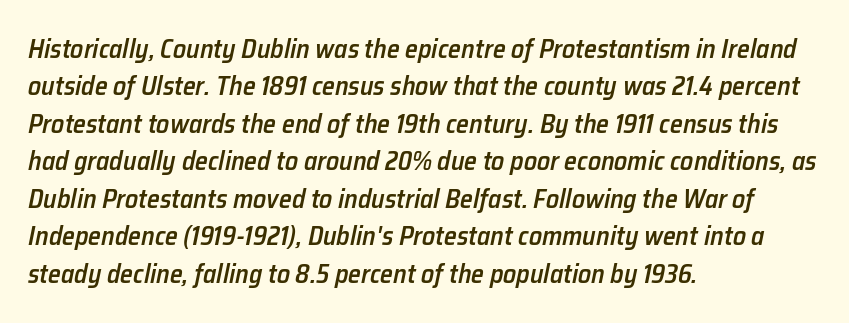
These lines carry some extra weight — a demibold, not a full bold. The lettering tilts uniformly, giving the passage an italic look. This rendering features lettering with no underline. These lines keep a tight, regular rhythm from letter to letter. Rows of type keep a routine distance in the vertical direction.
